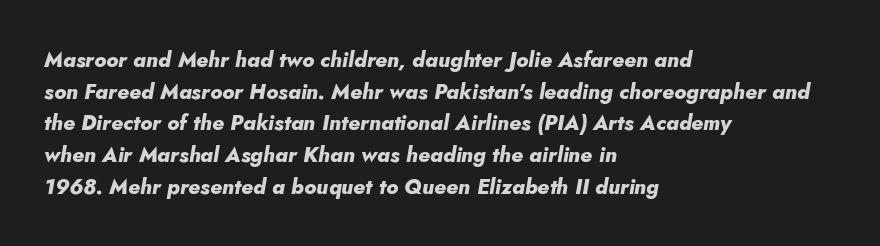
The image shows 21 px bold type, italic (leaning right); set left-aligned, normal line spacing (1.51x), normal letter spacing, not underlined.
